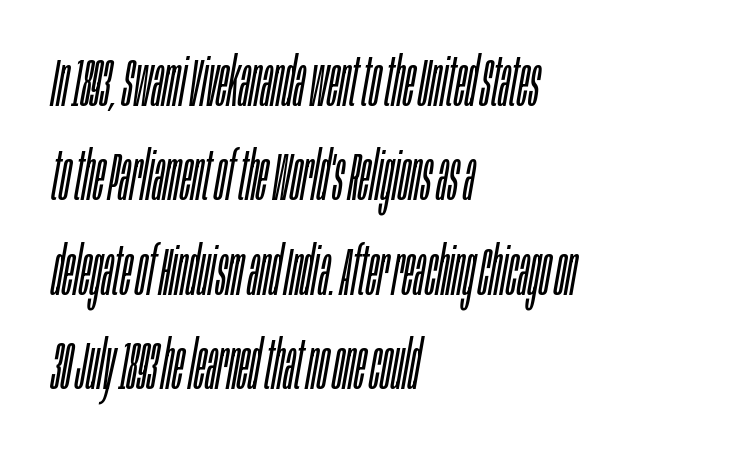
How would I describe the line gaps? Plain and ordinary. Is this a fixed-width face? No — the glyphs have proportional, varying widths. Glyph-to-glyph distance matches everyday printed text. The lettering tilts uniformly, giving the passage an italic look. A quiet, ordinary-to-light weight characterises the typeface. Visually the block forms a straight wall on the left and a jagged coastline on the right.
